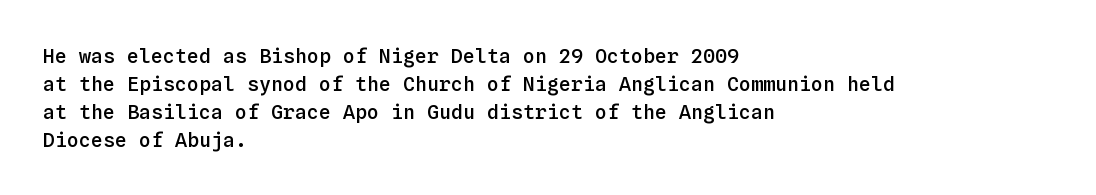
The image shows 20 px text type, upright; set left-aligned, normal line spacing (1.4x), normal letter spacing, not underlined.
